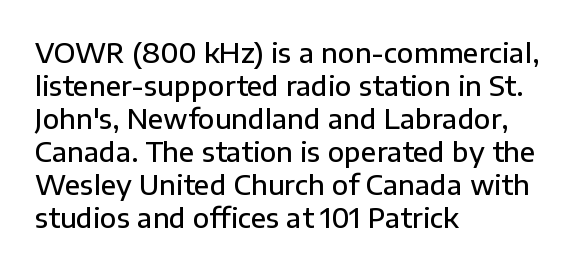
The image shows 27 px text type, upright; set left-aligned, line spacing 1.22x, normal letter spacing, not underlined.
